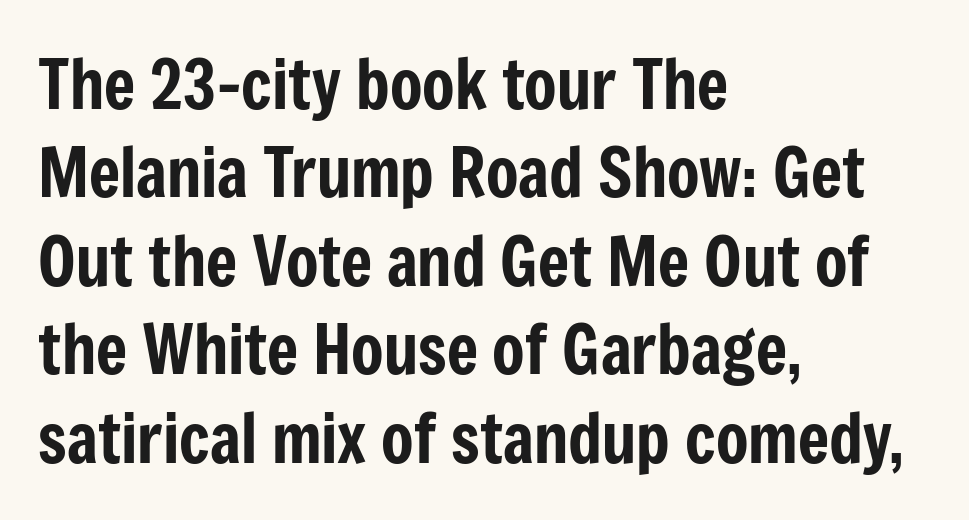
The rendering uses natural spacing where letterforms have individual widths. One-word summary of the alignment: left. Note: no serifs on the glyphs. The leading is moderate, giving the passage an even texture.
